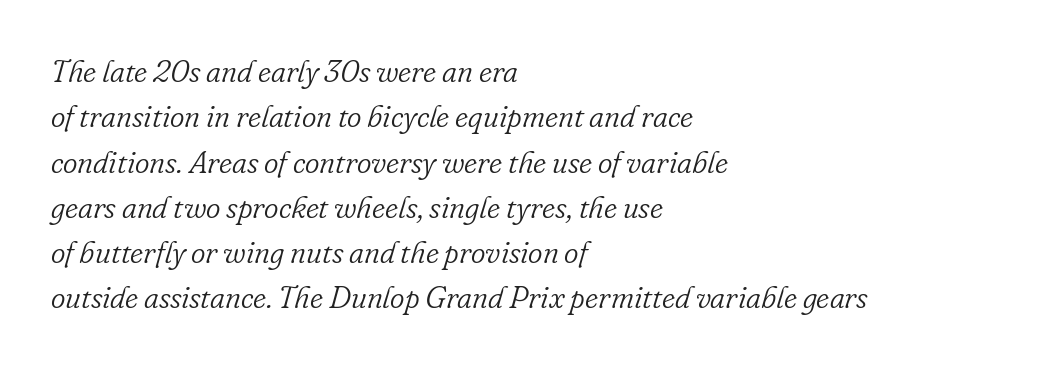
The font sits on the lighter half of the weight spectrum, regular included. Students, observe: this is what conventionally led text looks like. The baseline area is clear. A typesetter would label this face a serif.
